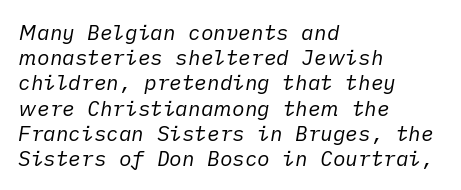
When letters slant like this, we call the style italic. Plain, unruled lines of type. The passage shown is not bold in any degree. In terms of letterspacing, this is plain default setting. The paragraph shown leans on its left margin.
